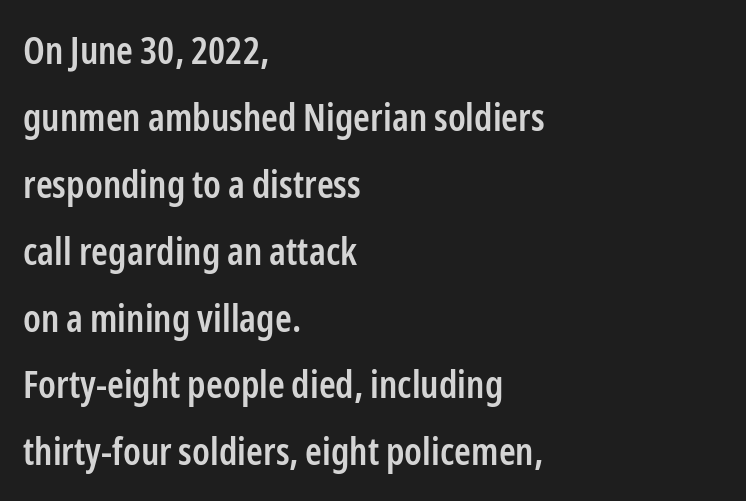
Q: Is the text bold? A: Semi-bold.
Q: Is the text italic (slanted)? A: No, it is upright.
Q: Is the typeface a serif or a sans-serif typeface? A: Sans-serif.
Q: Is the text underlined? A: No.
Q: How is the paragraph aligned? A: Left-aligned.
Q: Is the spacing between letters normal or unusually wide? A: Normal.
Q: Width (condensed, normal, or wide)? A: Condensed.
Q: Stroke contrast? A: Low.
Q: x-height? A: Medium.
Q: Monospaced? A: No.
